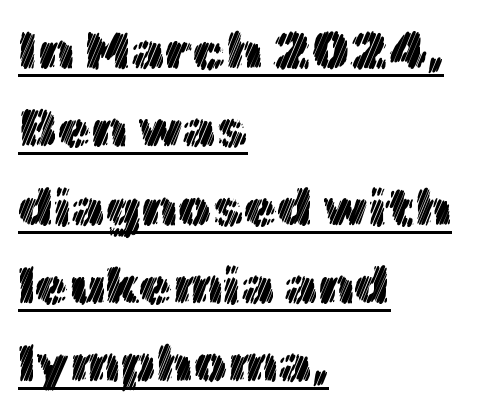
{"italic": "no", "width": "normal", "x_height": "medium", "monospaced": "no", "underline": "yes", "align": "left", "line_spacing": "normal", "line_spacing_ratio": 1.45, "letter_spacing": "normal", "letter_spacing_em": 0.0, "glyph_px": 54}
